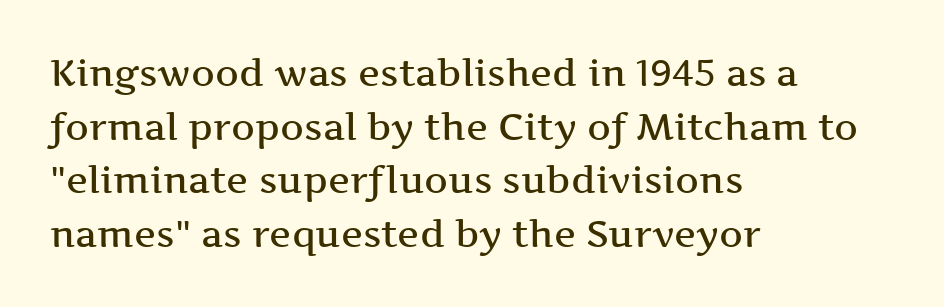
{"serif": "yes", "italic": "no", "bold": "semi", "weight": "semibold", "width": "wide", "stroke_contrast": "medium", "x_height": "medium", "monospaced": "no", "underline": "no", "align": "left", "line_spacing": "normal", "line_spacing_ratio": 1.45, "letter_spacing": "normal", "letter_spacing_em": 0.0, "glyph_px": 37}
